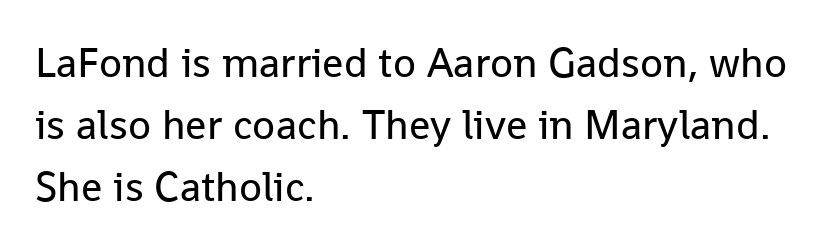
Weight class: somewhere from thin through regular. Observe the absence of serifs on each vertical stroke in this sample. The passage is arranged the way most books set body copy — flush left. The passage shown is not underscored anywhere. Honestly, the row spacing looks completely unremarkable. The letters stand straight up with perfectly vertical stems.
